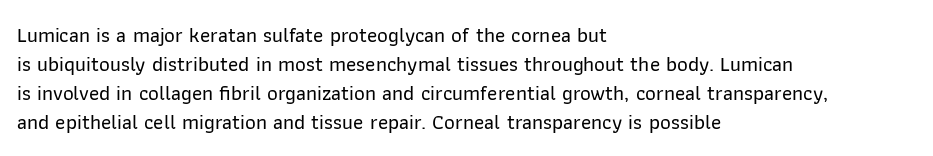
Does the leading feel generous? No, just average. Nobody touched the tracking dial on this one. This is the regular roman posture of the typeface. Visually the block forms a straight wall on the left and a jagged coastline on the right.
